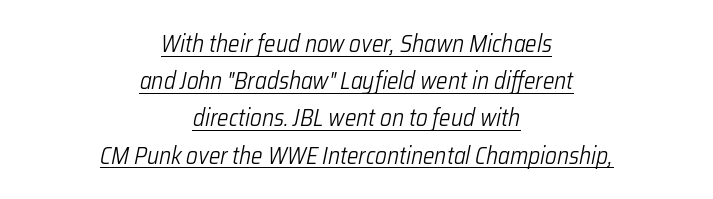
The image shows 24 px text type, italic (leaning right); set centered, normal line spacing (1.55x), normal letter spacing, underlined.
